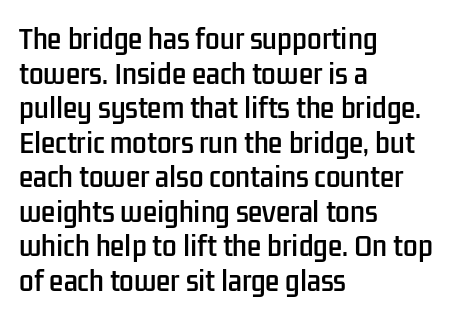
{"italic": "no", "underline": "no", "align": "left", "line_spacing": "normal", "line_spacing_ratio": 1.33, "letter_spacing": "normal", "letter_spacing_em": 0.0, "glyph_px": 26}
